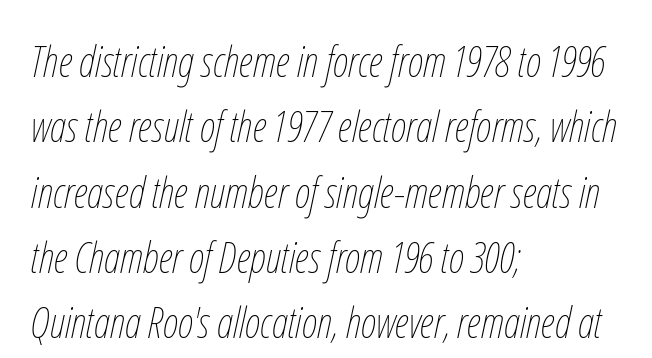
The image shows 43 px thin, condensed type, italic (leaning right); set left-aligned, normal line spacing (1.52x), normal letter spacing, not underlined; low stroke contrast and a medium x-height.
